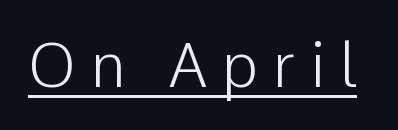
{"serif": "no", "italic": "no", "bold": "no", "weight": "light", "width": "normal", "stroke_contrast": "low", "x_height": "medium", "monospaced": "no", "underline": "yes", "letter_spacing": "wide", "letter_spacing_em": 0.23, "glyph_px": 61}
